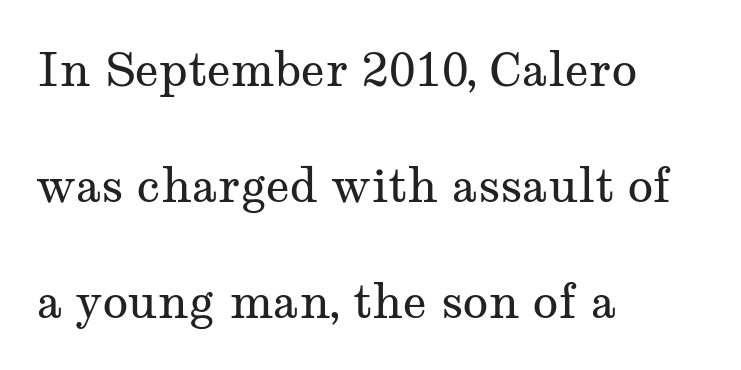
The image shows 47 px regular-weight, wide serif type, upright; set left-aligned, loose line spacing (2.47x), normal letter spacing, not underlined; medium stroke contrast and a medium x-height.
